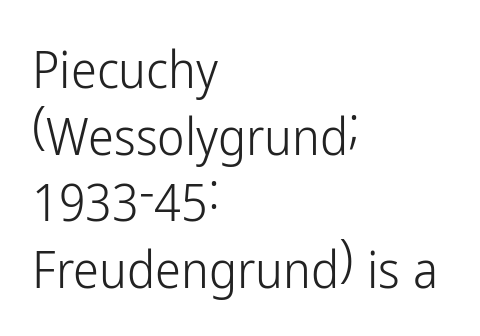
Q: Is the text bold? A: No.
Q: Is the text italic (slanted)? A: No, it is upright.
Q: Is the typeface a serif or a sans-serif typeface? A: Sans-serif.
Q: Is the text underlined? A: No.
Q: How is the paragraph aligned? A: Left-aligned.
Q: Is the spacing between letters normal or unusually wide? A: Normal.
Q: Is the spacing between lines tight, normal or loose? A: Normal.
Q: Width (condensed, normal, or wide)? A: Condensed.
Q: Stroke contrast? A: Low.
Q: x-height? A: Medium.
Q: Monospaced? A: No.
